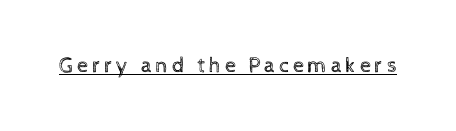
This sample uses an upright cut, with every glyph sitting square on the baseline. The face used here appears with an underline applied. Is the stroke heavy? The answer is a plain regular-or-lighter.
